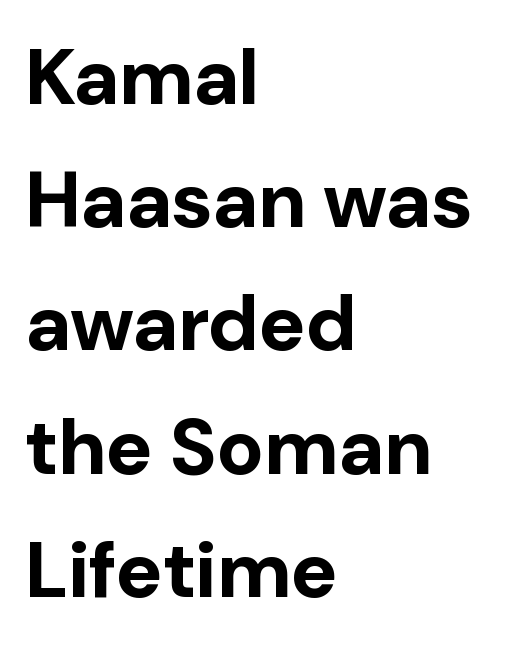
Type style note: lacks serifs. In CSS terms this would be text-align: left. Between one letter and the next there's only the usual sliver of space. Check the space under the baseline: it is left empty. You could not count columns in this text — the font is proportionally spaced.
